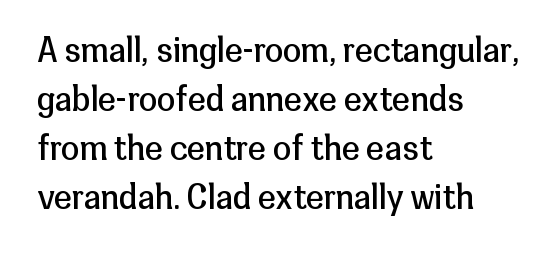
Observe the absence of serifs on each vertical stroke in this sample. Think of a printed novel: that variable character pitch is what you see here. The lines are quadded left. Here the glyphs are tracked normally, forming tight word shapes. Caption: face not bold, strokes unweighted.
